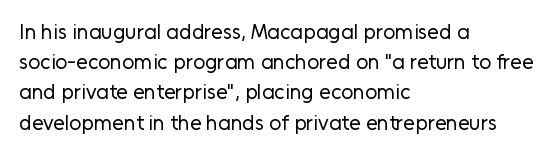
The image shows 21 px text type, upright; set left-aligned, normal line spacing (1.44x), normal letter spacing, not underlined.
